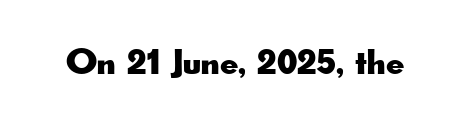
{"serif": "no", "italic": "no", "width": "wide", "stroke_contrast": "low", "x_height": "small", "monospaced": "no", "underline": "no", "letter_spacing": "normal", "letter_spacing_em": 0.0, "glyph_px": 36}
